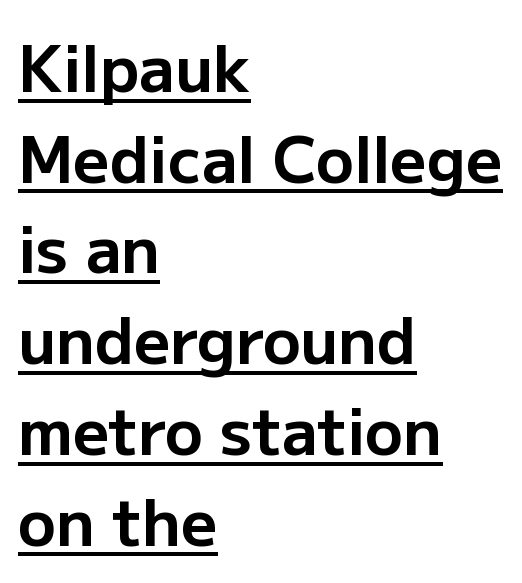
Q: Is the text bold? A: Yes.
Q: Is the text italic (slanted)? A: No, it is upright.
Q: Is the typeface a serif or a sans-serif typeface? A: Sans-serif.
Q: Is the text underlined? A: Yes.
Q: How is the paragraph aligned? A: Left-aligned.
Q: Is the spacing between letters normal or unusually wide? A: Normal.
Q: Is the spacing between lines tight, normal or loose? A: Normal.
Q: Width (condensed, normal, or wide)? A: Normal.
Q: Stroke contrast? A: Low.
Q: x-height? A: Medium.
Q: Monospaced? A: No.
